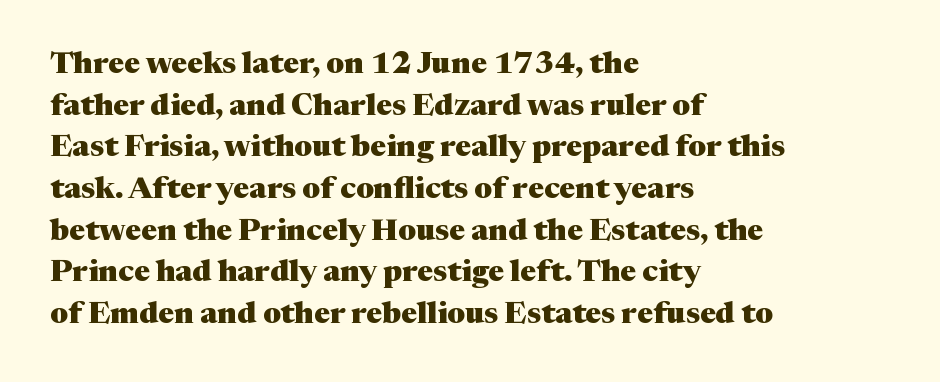
The image shows 30 px heavy serif type, upright; set left-aligned, normal line spacing (1.39x), normal letter spacing, not underlined; medium stroke contrast and a medium x-height.
